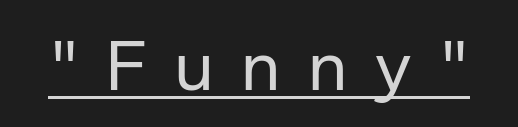
{"serif": "no", "italic": "no", "bold": "no", "weight": "regular", "width": "normal", "stroke_contrast": "low", "x_height": "medium", "monospaced": "no", "underline": "yes", "letter_spacing": "wide", "letter_spacing_em": 0.35, "glyph_px": 73}
